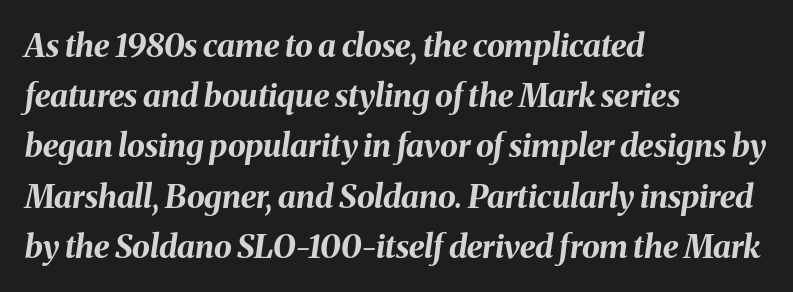
Descenders hang freely into open space. Honestly, the letter spacing is just normal — you wouldn't notice it. The passage shown is typed in a proportional face where columns would drift. Characters are canted at an angle relative to the baseline's perpendicular.
